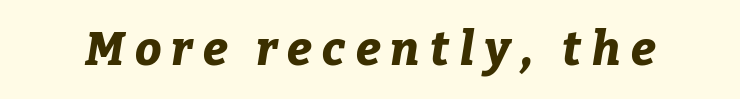
The passage shown is not underscored anywhere. Students, note that the glyphs here are deliberately spaced far apart. Is this a fixed-width face? No — the glyphs have proportional, varying widths. The letters are bold, with thick, heavy strokes. Posture: slanted.
